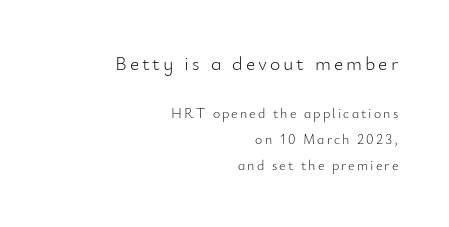
Rule under the text: the space is simply empty. A roman cut, with each character standing at attention. One-word summary of the alignment: right. The letterforms sit at book weight or below.
